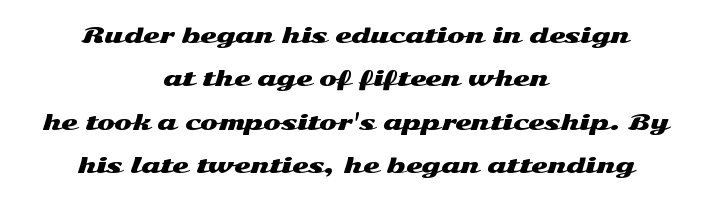
The image shows 21 px text type; set centered, loose line spacing (2.07x), normal letter spacing, not underlined.
